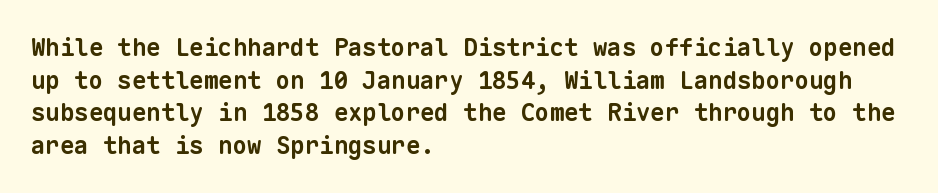
The rag falls on the right side of this text block. The space directly below the letters is spotless. The type is set solid horizontally, with unmodified tracking. Heft: maximum for text — a bold. One glance says typical: line gaps are just what's usual.
